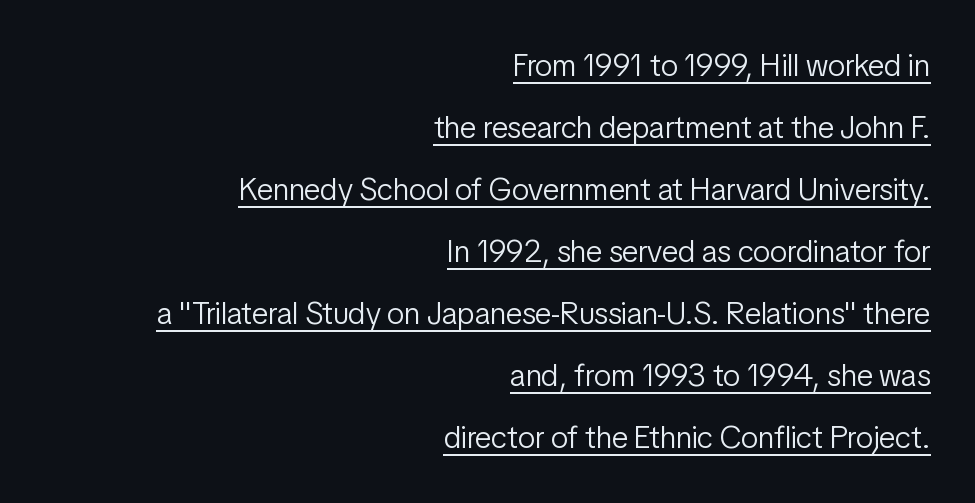
{"serif": "no", "italic": "no", "bold": "no", "weight": "light", "width": "condensed", "stroke_contrast": "low", "x_height": "medium", "monospaced": "no", "underline": "yes", "align": "right", "line_spacing": "loose", "line_spacing_ratio": 2.0, "letter_spacing": "normal", "letter_spacing_em": 0.0, "glyph_px": 31}
